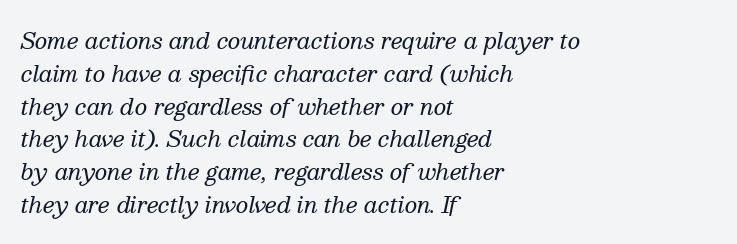
A typesetter would call this zero additional tracking. The setting favours the left margin, as ordinary paragraphs usually do. The passage shown is not underscored anywhere. The leading is moderate, giving the passage an even texture.
